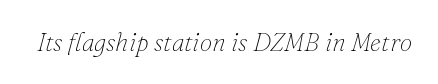
{"italic": "yes", "lean": "right", "slant_degrees": 16, "bold": "no", "underline": "no", "letter_spacing": "normal", "letter_spacing_em": 0.0, "glyph_px": 25}
